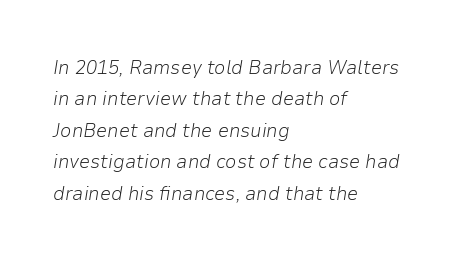
Q: Is the text bold? A: No.
Q: Is the text italic (slanted)? A: Yes, it leans right by about 9 degrees.
Q: Is the text underlined? A: No.
Q: How is the paragraph aligned? A: Left-aligned.
Q: Is the spacing between letters normal or unusually wide? A: Normal.
Q: Is the spacing between lines tight, normal or loose? A: Normal.
